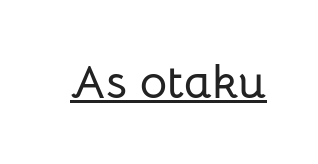
Notice how the stems are strictly vertical — no italics here. Examine the stroke ends and you'll find no serifs. You can see a thin bar hugging the bottom of the glyphs. The tracking reads as untouched default to a designer's eye. Note the varied advance widths — an 'i' is clearly narrower than an 'm'.
